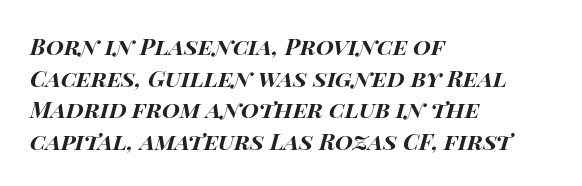
{"italic": "yes", "lean": "right", "slant_degrees": 15, "bold": "yes", "underline": "no", "align": "left", "line_spacing": "normal", "line_spacing_ratio": 1.37, "letter_spacing": "normal", "letter_spacing_em": 0.0, "glyph_px": 23}
